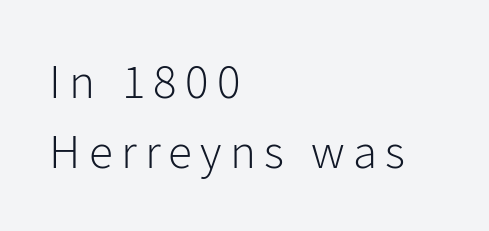
The image shows 49 px light sans-serif type, upright; set left-aligned, normal line spacing (1.42x), not underlined; low stroke contrast and a medium x-height.
